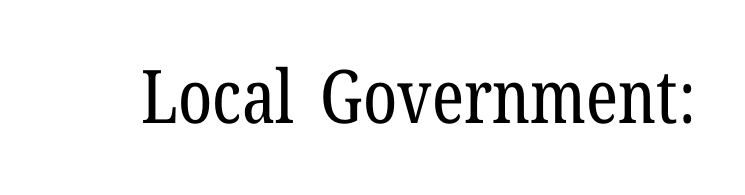
Nobody touched the tracking dial on this one. A light-to-regular cut is what we see here. The space beneath each line is pristine and unruled. These lines are rendered in a variable-pitch font. The face used here is seriffed, in the tradition of book romans.
